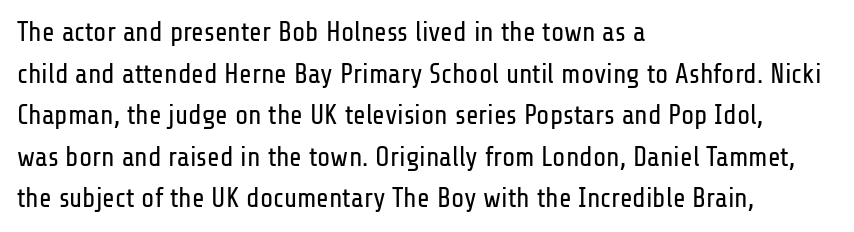
Q: Is the text bold? A: No.
Q: Is the text italic (slanted)? A: No, it is upright.
Q: Is the text underlined? A: No.
Q: How is the paragraph aligned? A: Left-aligned.
Q: Is the spacing between letters normal or unusually wide? A: Normal.
Q: Is the spacing between lines tight, normal or loose? A: Normal.
